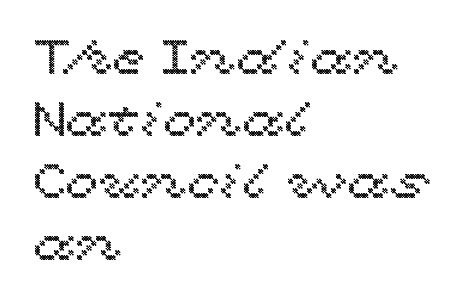
{"width": "wide", "x_height": "medium", "monospaced": "no", "underline": "no", "align": "left", "line_spacing": "normal", "line_spacing_ratio": 1.29, "letter_spacing": "normal", "letter_spacing_em": 0.0, "glyph_px": 48}
